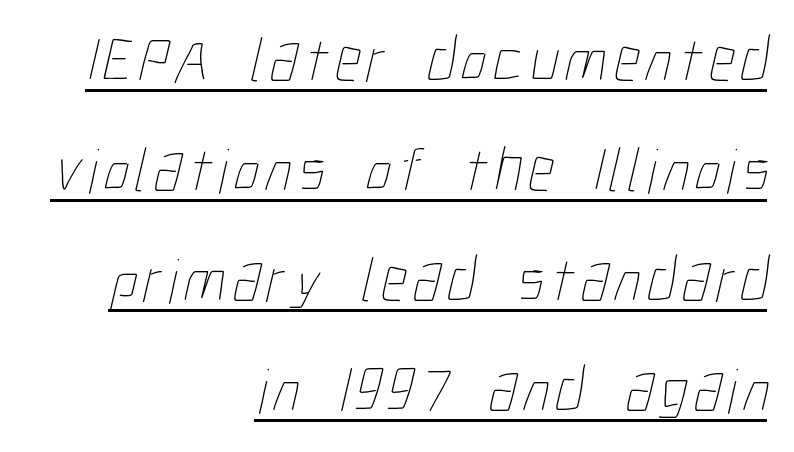
The image shows 64 px thin, condensed type; set right-aligned, line spacing 1.72x, underlined; low stroke contrast and a medium x-height.
